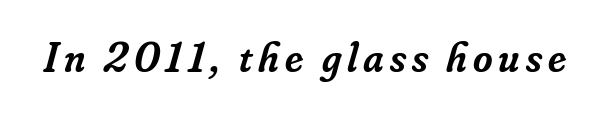
{"serif": "yes", "italic": "yes", "lean": "right", "slant_degrees": 16, "bold": "semi", "weight": "semibold", "width": "normal", "stroke_contrast": "low", "x_height": "small", "monospaced": "no", "underline": "no", "glyph_px": 42}
